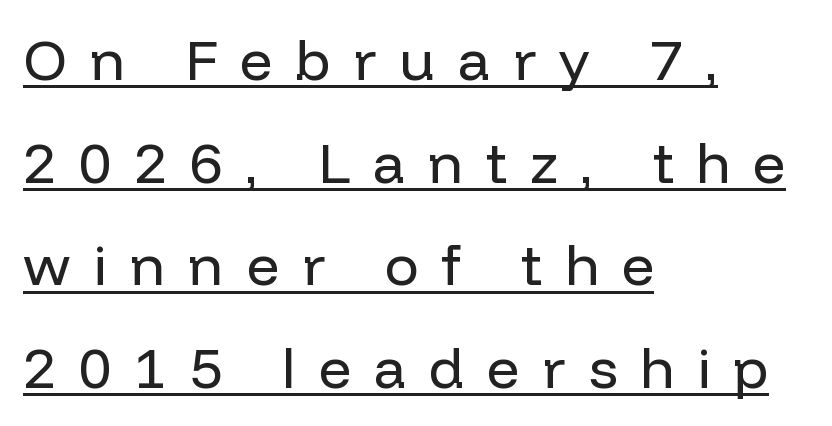
The image shows 57 px regular-weight sans-serif type, upright; set left-aligned, line spacing 1.8x, unusually wide letter spacing (+0.4 em), underlined; low stroke contrast and a medium x-height.
